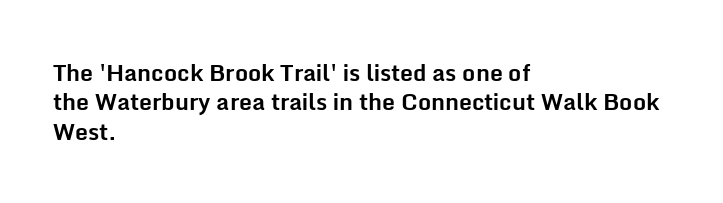
In terms of posture, this sample is upright. Whoever set this chose a conventional vertical rhythm. The space directly below the letters is spotless. A typesetter would call this zero additional tracking.
